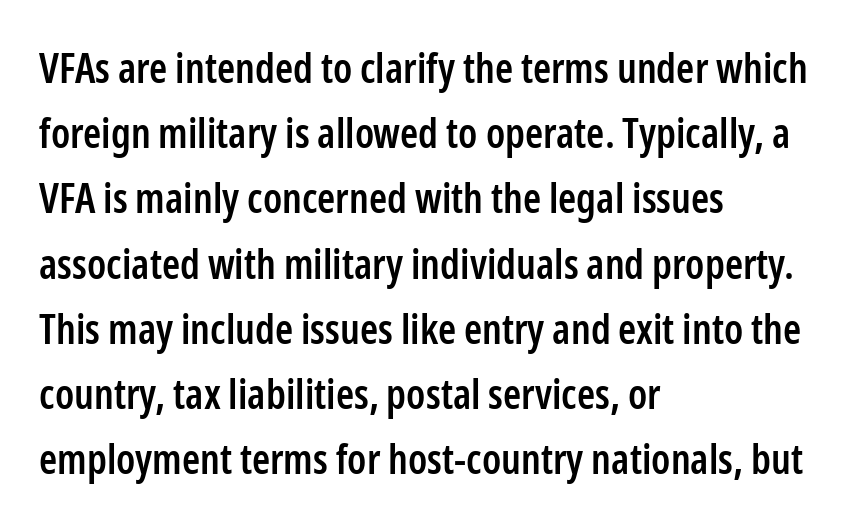
{"serif": "no", "italic": "no", "bold": "semi", "weight": "semibold", "width": "condensed", "stroke_contrast": "low", "x_height": "medium", "monospaced": "no", "underline": "no", "align": "left", "line_spacing": "normal", "line_spacing_ratio": 1.59, "letter_spacing": "normal", "letter_spacing_em": 0.0, "glyph_px": 41}
